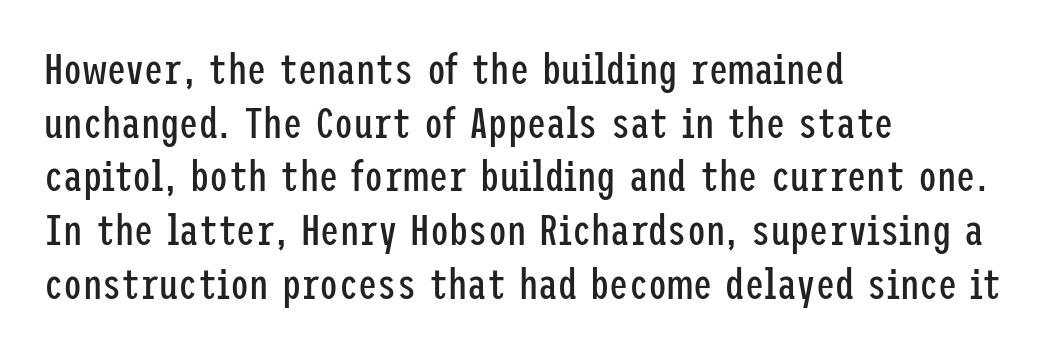
The rendering keeps characters at their native spacing. I'd call this a sans setting — the letters go barefoot. In CSS terms this would be text-align: left. Italic? Not at all — the glyphs are vertical. This rendering features lettering with no underline.
